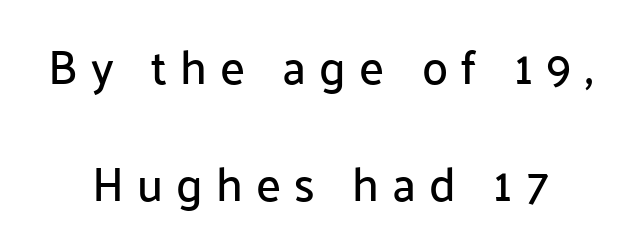
{"serif": "no", "italic": "no", "width": "normal", "stroke_contrast": "low", "x_height": "medium", "monospaced": "no", "underline": "no", "line_spacing": "loose", "line_spacing_ratio": 2.49, "letter_spacing": "wide", "letter_spacing_em": 0.28, "glyph_px": 47}
